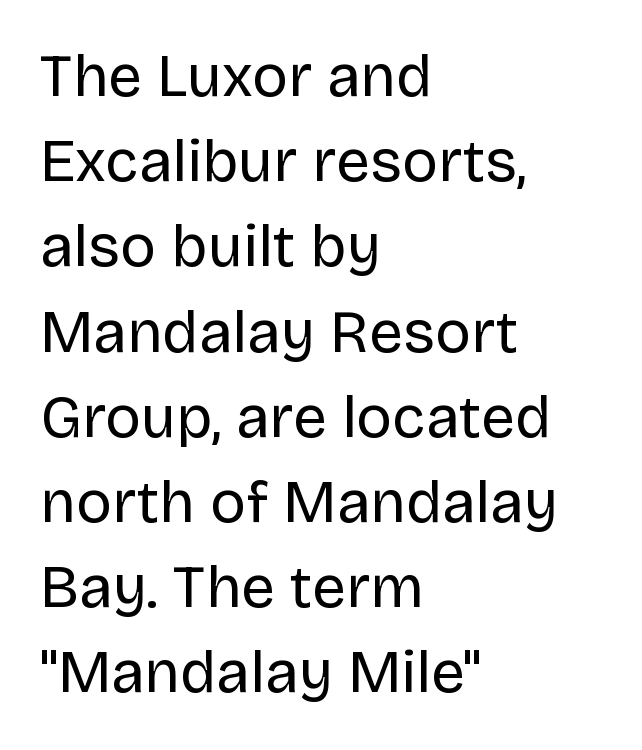
Q: Is the text bold? A: No.
Q: Is the text italic (slanted)? A: No, it is upright.
Q: Is the typeface a serif or a sans-serif typeface? A: Sans-serif.
Q: Is the text underlined? A: No.
Q: How is the paragraph aligned? A: Left-aligned.
Q: Is the spacing between letters normal or unusually wide? A: Normal.
Q: Is the spacing between lines tight, normal or loose? A: Normal.
Q: Width (condensed, normal, or wide)? A: Normal.
Q: Stroke contrast? A: Low.
Q: x-height? A: Large.
Q: Monospaced? A: No.
